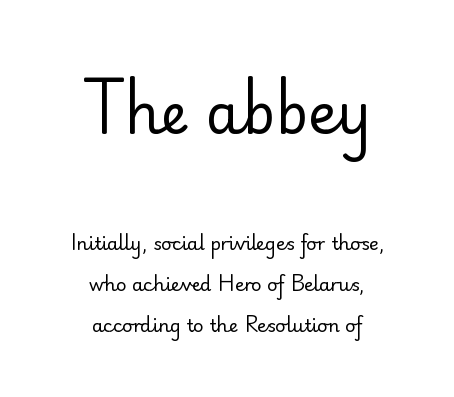
Look at the glyph heights: the upper group is clearly the bigger setting. Stroke terminals: plain, sans-serif. Each line is balanced around a shared central axis. Quick note: not italic, upright.
